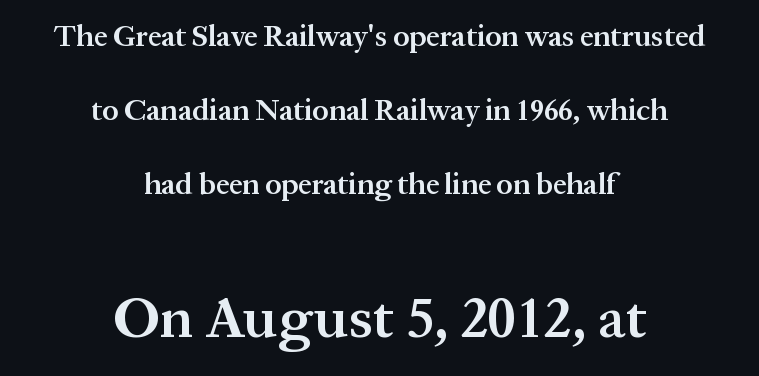
Q: Is the text bold? A: Semi-bold.
Q: Is the text italic (slanted)? A: No, it is upright.
Q: Is the typeface a serif or a sans-serif typeface? A: Serif.
Q: Is the text underlined? A: No.
Q: How is the paragraph aligned? A: Centered.
Q: Is the spacing between letters normal or unusually wide? A: Normal.
Q: Is the spacing between lines tight, normal or loose? A: Loose.
Q: Which block of text is set in a larger size, the first (top) or the second (bottom)? A: The second (bottom) one.
Q: Width (condensed, normal, or wide)? A: Normal.
Q: Stroke contrast? A: Medium.
Q: x-height? A: Medium.
Q: Monospaced? A: No.
